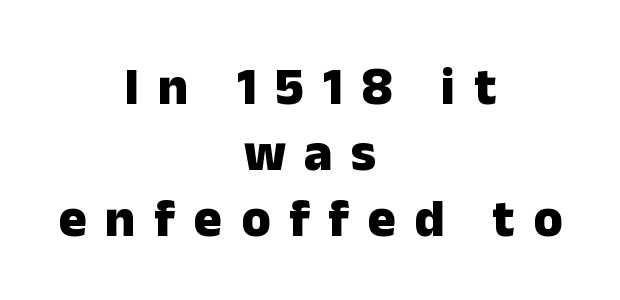
The image shows 53 px heavy sans-serif type, upright; set centered, normal line spacing (1.25x), unusually wide letter spacing (+0.35 em), not underlined; low stroke contrast and a medium x-height.
